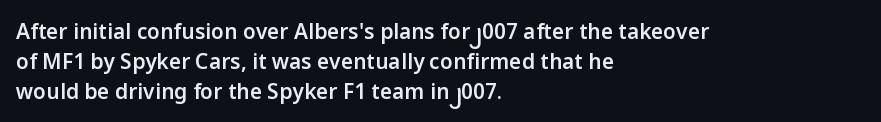
The image shows 21 px text type, upright; set left-aligned, normal line spacing (1.42x), normal letter spacing, not underlined.
